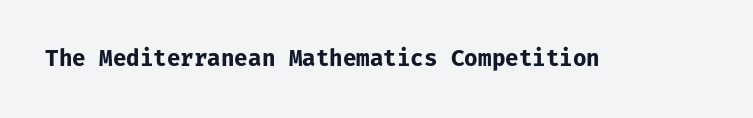
Short note: letters normally spaced. Words float on clear page, feet unadorned. The letters stand upright; this is a roman face. Heavy, bold letterforms.
